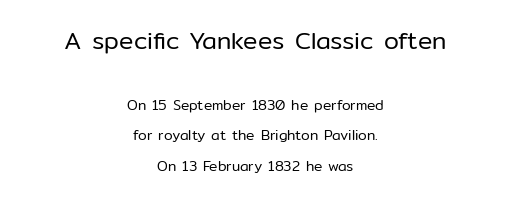
Q: Is the text bold? A: No.
Q: Is the text italic (slanted)? A: No, it is upright.
Q: Is the text underlined? A: No.
Q: How is the paragraph aligned? A: Centered.
Q: Is the spacing between letters normal or unusually wide? A: Normal.
Q: Is the spacing between lines tight, normal or loose? A: Loose.
Q: Which block of text is set in a larger size, the first (top) or the second (bottom)? A: The first (top) one.
